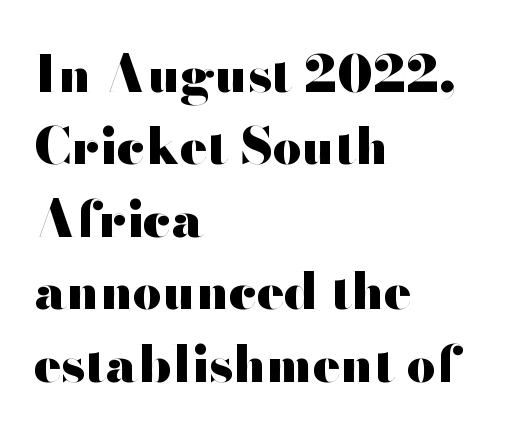
The image shows 51 px heavy, wide sans-serif type, upright; set left-aligned, normal line spacing (1.42x), normal letter spacing, not underlined; high stroke contrast and a small x-height.
